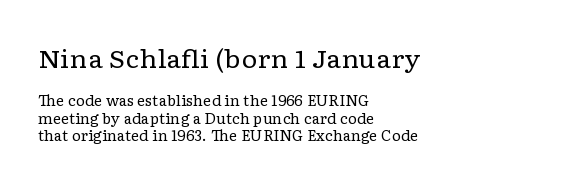
Q: Is the text bold? A: No.
Q: Is the text italic (slanted)? A: No, it is upright.
Q: Is the text underlined? A: No.
Q: How is the paragraph aligned? A: Left-aligned.
Q: Is the spacing between letters normal or unusually wide? A: Normal.
Q: Is the spacing between lines tight, normal or loose? A: Normal.
Q: Which block of text is set in a larger size, the first (top) or the second (bottom)? A: The first (top) one.
